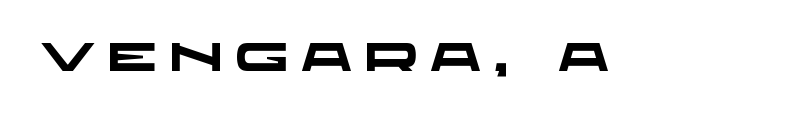
{"serif": "no", "bold": "yes", "weight": "heavy", "width": "wide", "stroke_contrast": "low", "x_height": "large", "monospaced": "no", "underline": "no", "letter_spacing": "wide", "letter_spacing_em": 0.3, "glyph_px": 40}
